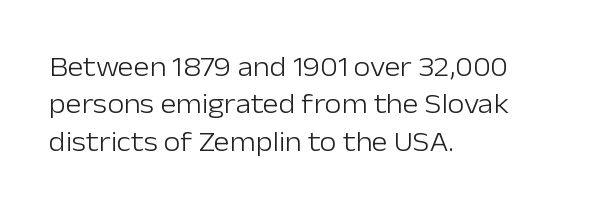
{"italic": "no", "bold": "no", "underline": "no", "align": "left", "line_spacing": "normal", "line_spacing_ratio": 1.38, "letter_spacing": "normal", "letter_spacing_em": 0.0, "glyph_px": 27}
